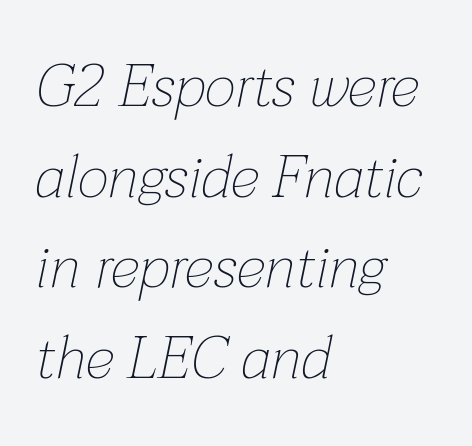
{"italic": "yes", "lean": "right", "slant_degrees": 12, "bold": "no", "weight": "thin", "width": "normal", "stroke_contrast": "low", "x_height": "medium", "monospaced": "no", "underline": "no", "align": "left", "line_spacing": "normal", "line_spacing_ratio": 1.51, "letter_spacing": "normal", "letter_spacing_em": 0.0, "glyph_px": 60}
